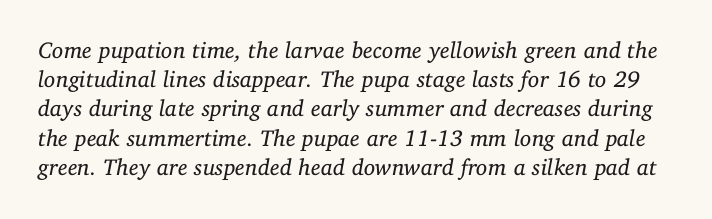
Q: Is the text bold? A: No.
Q: Is the text italic (slanted)? A: Yes, it leans right by about 11 degrees.
Q: Is the text underlined? A: No.
Q: Is the spacing between letters normal or unusually wide? A: Normal.
Q: Is the spacing between lines tight, normal or loose? A: Normal.
